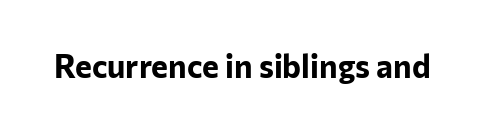
Q: Is the text bold? A: Yes.
Q: Is the text italic (slanted)? A: No, it is upright.
Q: Is the typeface a serif or a sans-serif typeface? A: Sans-serif.
Q: Is the text underlined? A: No.
Q: Is the spacing between letters normal or unusually wide? A: Normal.
Q: Width (condensed, normal, or wide)? A: Normal.
Q: Stroke contrast? A: Low.
Q: x-height? A: Medium.
Q: Monospaced? A: No.
